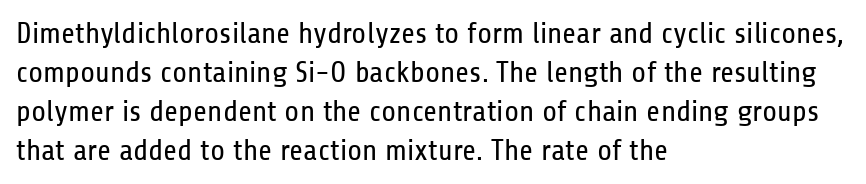
Q: Is the text bold? A: No.
Q: Is the text italic (slanted)? A: No, it is upright.
Q: Is the typeface a serif or a sans-serif typeface? A: Sans-serif.
Q: Is the text underlined? A: No.
Q: How is the paragraph aligned? A: Left-aligned.
Q: Is the spacing between letters normal or unusually wide? A: Normal.
Q: Is the spacing between lines tight, normal or loose? A: Normal.
Q: Width (condensed, normal, or wide)? A: Condensed.
Q: Stroke contrast? A: Low.
Q: x-height? A: Medium.
Q: Monospaced? A: No.
